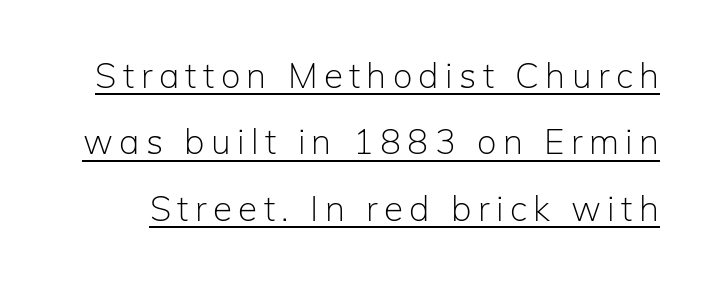
Q: Is the text bold? A: No.
Q: Is the text italic (slanted)? A: No, it is upright.
Q: Is the typeface a serif or a sans-serif typeface? A: Sans-serif.
Q: Is the text underlined? A: Yes.
Q: Is the spacing between lines tight, normal or loose? A: Loose.
Q: Width (condensed, normal, or wide)? A: Normal.
Q: Stroke contrast? A: Low.
Q: x-height? A: Medium.
Q: Monospaced? A: No.
